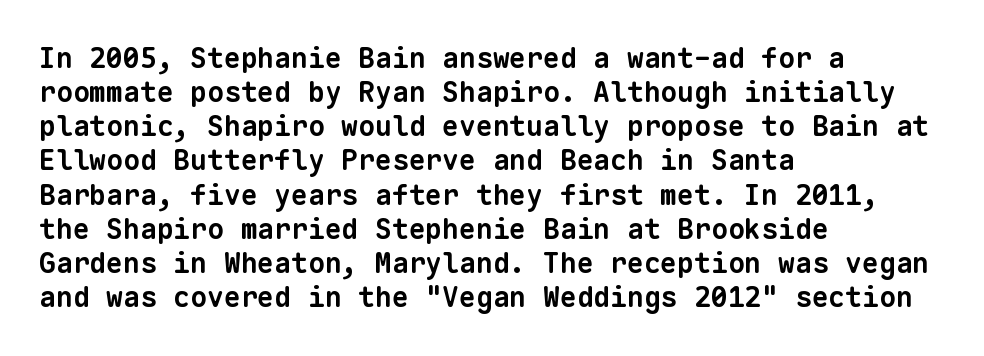
{"serif": "no", "bold": "yes", "weight": "bold", "width": "normal", "stroke_contrast": "low", "x_height": "medium", "monospaced": "yes", "underline": "no", "align": "left", "line_spacing_ratio": 1.22, "letter_spacing": "normal", "letter_spacing_em": 0.0, "glyph_px": 28}
